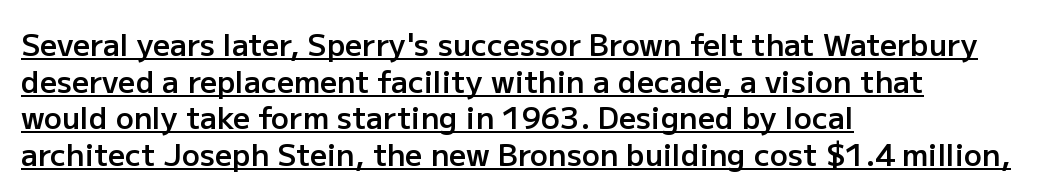
The typesetter chose a ragged-right arrangement here. You could not count columns in this text — the font is proportionally spaced. Regarding serifs, this sample does without them. Look at the tracking — it's just the regular setting, nothing added. Moderately thickened strokes mark this as semibold type.
